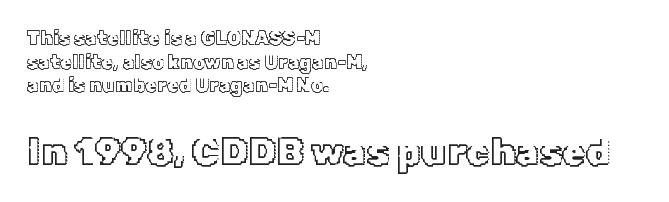
The image shows 38 px text type, upright; set left-aligned, normal line spacing (1.25x), normal letter spacing, not underlined; the second (bottom) block is 2.0x larger; a medium x-height.
